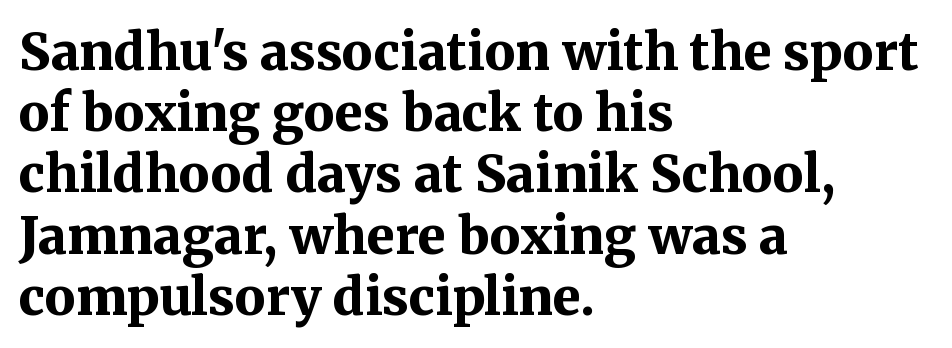
Q: Is the text bold? A: Yes.
Q: Is the text italic (slanted)? A: No, it is upright.
Q: Is the typeface a serif or a sans-serif typeface? A: Serif.
Q: Is the text underlined? A: No.
Q: How is the paragraph aligned? A: Left-aligned.
Q: Is the spacing between letters normal or unusually wide? A: Normal.
Q: Width (condensed, normal, or wide)? A: Normal.
Q: Stroke contrast? A: Medium.
Q: x-height? A: Medium.
Q: Monospaced? A: No.
